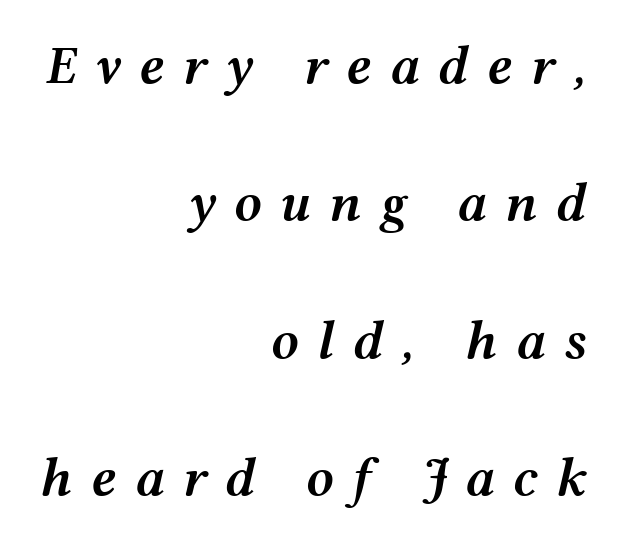
The rag falls on the left side of this text block. The zone under the glyphs is completely vacant. Think of a printed novel: that variable character pitch is what you see here. The strokes are fattened partway — semibold, not bold. Would a proofreader flag this as italicized? Yes.
